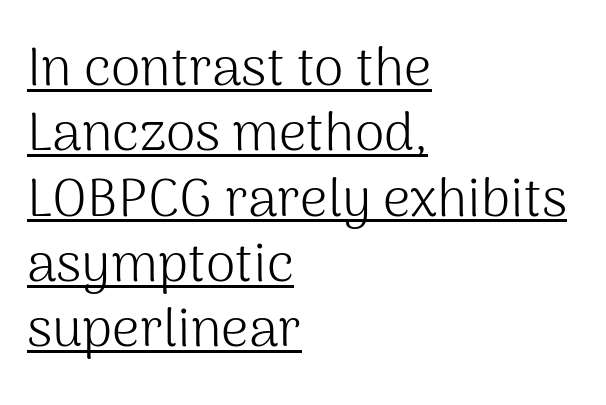
Q: Is the text bold? A: No.
Q: Is the text italic (slanted)? A: No, it is upright.
Q: Is the typeface a serif or a sans-serif typeface? A: Sans-serif.
Q: Is the text underlined? A: Yes.
Q: How is the paragraph aligned? A: Left-aligned.
Q: Is the spacing between letters normal or unusually wide? A: Normal.
Q: Width (condensed, normal, or wide)? A: Normal.
Q: Stroke contrast? A: Medium.
Q: x-height? A: Medium.
Q: Monospaced? A: No.
